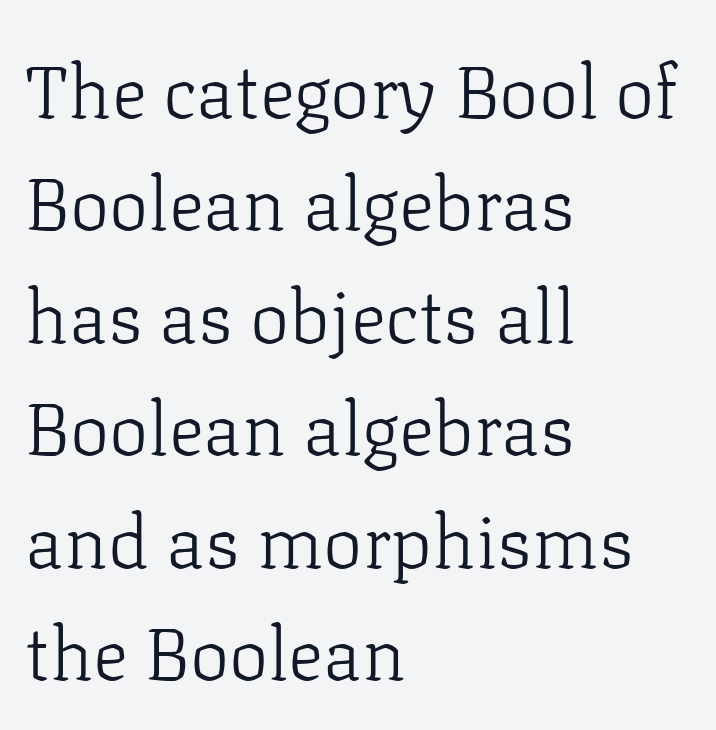
Q: Is the text bold? A: No.
Q: Is the text italic (slanted)? A: No, it is upright.
Q: Is the typeface a serif or a sans-serif typeface? A: Serif.
Q: Is the text underlined? A: No.
Q: How is the paragraph aligned? A: Left-aligned.
Q: Is the spacing between letters normal or unusually wide? A: Normal.
Q: Is the spacing between lines tight, normal or loose? A: Normal.
Q: Width (condensed, normal, or wide)? A: Normal.
Q: Stroke contrast? A: Low.
Q: x-height? A: Medium.
Q: Monospaced? A: No.
